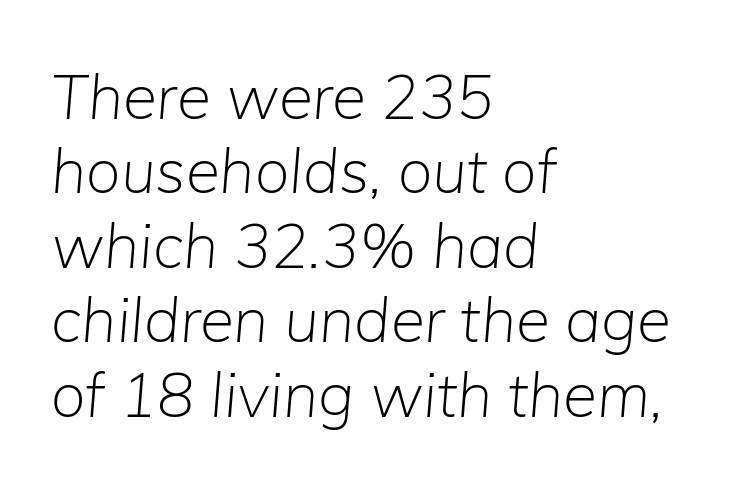
Q: Is the text bold? A: No.
Q: Is the text italic (slanted)? A: Yes, it leans right by about 5 degrees.
Q: Is the text underlined? A: No.
Q: How is the paragraph aligned? A: Left-aligned.
Q: Is the spacing between letters normal or unusually wide? A: Normal.
Q: Width (condensed, normal, or wide)? A: Normal.
Q: Stroke contrast? A: Low.
Q: x-height? A: Medium.
Q: Monospaced? A: No.
